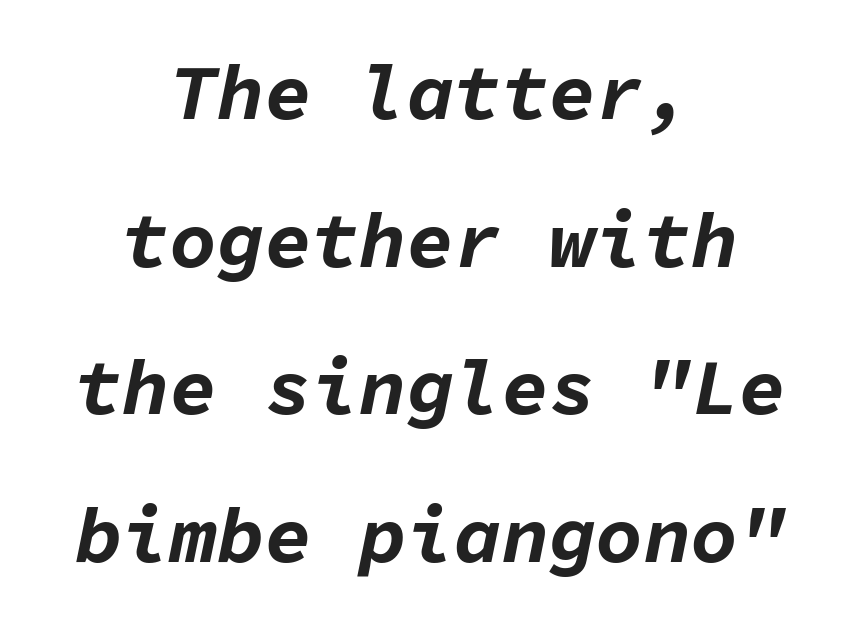
Q: Is the text bold? A: Yes.
Q: Is the text italic (slanted)? A: Yes, it leans right by about 11 degrees.
Q: Is the text underlined? A: No.
Q: How is the paragraph aligned? A: Centered.
Q: Is the spacing between letters normal or unusually wide? A: Normal.
Q: Width (condensed, normal, or wide)? A: Normal.
Q: Stroke contrast? A: Low.
Q: x-height? A: Medium.
Q: Monospaced? A: Yes.
